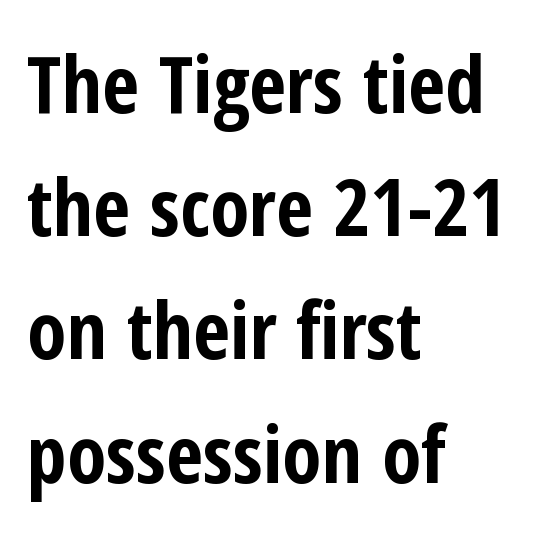
Check under the words: just untouched page. Vertical spacing — default. The typesetter chose a ragged-right arrangement here. A typesetter would call this zero additional tracking. This sample has the flowing, uneven cadence of proportional lettering.
